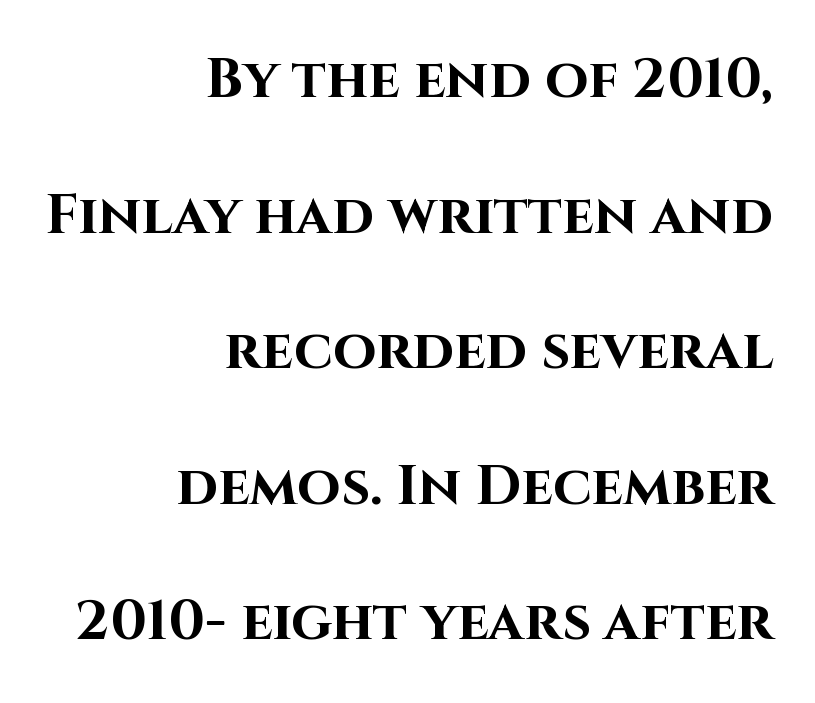
Q: Is the text bold? A: Yes.
Q: Is the text italic (slanted)? A: No, it is upright.
Q: Is the typeface a serif or a sans-serif typeface? A: Sans-serif.
Q: Is the text underlined? A: No.
Q: How is the paragraph aligned? A: Right-aligned.
Q: Is the spacing between letters normal or unusually wide? A: Normal.
Q: Is the spacing between lines tight, normal or loose? A: Loose.
Q: Width (condensed, normal, or wide)? A: Normal.
Q: Stroke contrast? A: High.
Q: x-height? A: Large.
Q: Monospaced? A: No.
